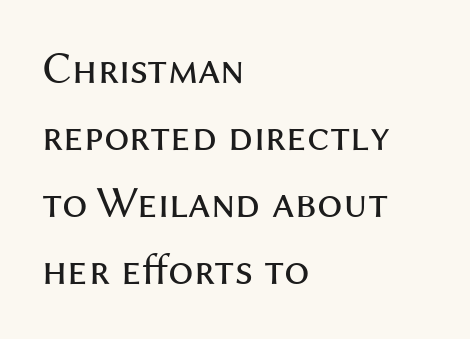
{"serif": "no", "italic": "no", "bold": "no", "weight": "regular", "width": "normal", "stroke_contrast": "medium", "x_height": "medium", "monospaced": "no", "underline": "no", "align": "left", "line_spacing": "normal", "line_spacing_ratio": 1.49, "letter_spacing": "normal", "letter_spacing_em": 0.0, "glyph_px": 45}
